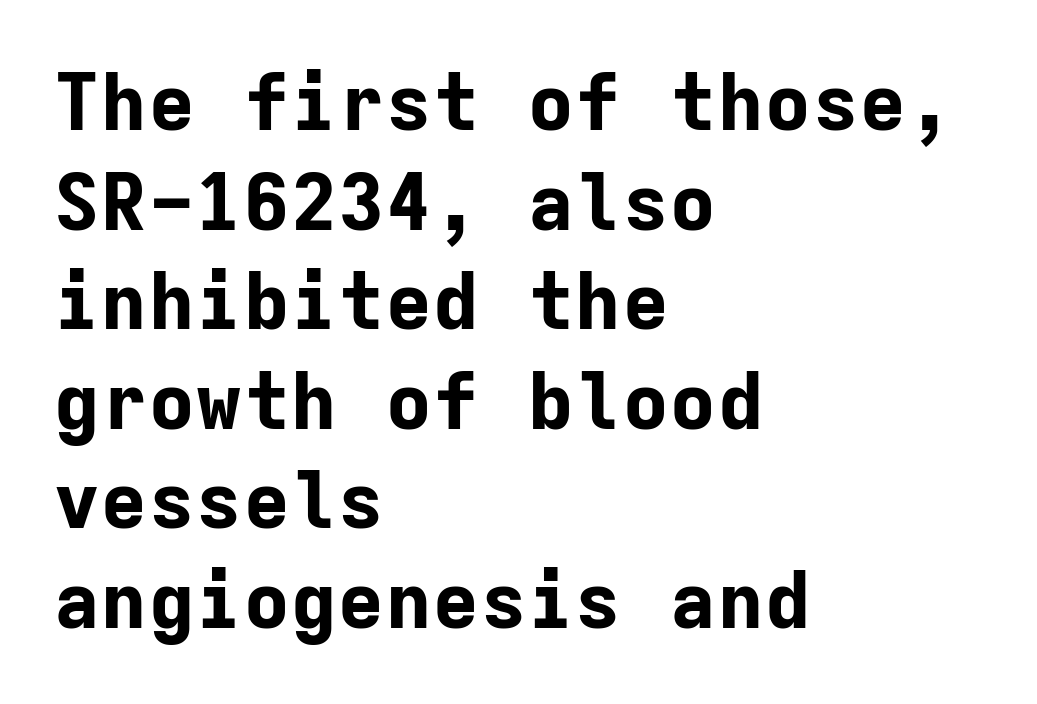
Q: Is the text bold? A: Yes.
Q: Is the text italic (slanted)? A: No, it is upright.
Q: Is the typeface a serif or a sans-serif typeface? A: Sans-serif.
Q: Is the text underlined? A: No.
Q: How is the paragraph aligned? A: Left-aligned.
Q: Is the spacing between letters normal or unusually wide? A: Normal.
Q: Is the spacing between lines tight, normal or loose? A: Normal.
Q: Width (condensed, normal, or wide)? A: Normal.
Q: Stroke contrast? A: Low.
Q: x-height? A: Medium.
Q: Monospaced? A: Yes.
